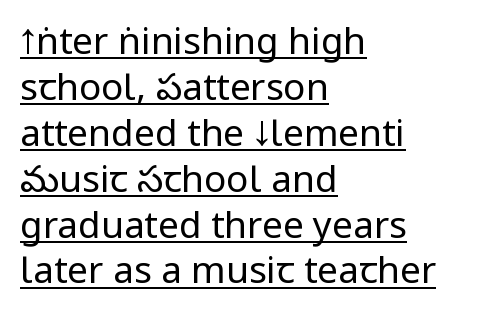
The image shows 37 px regular-weight, condensed sans-serif type, upright; set left-aligned, line spacing 1.24x, normal letter spacing, underlined; low stroke contrast.
